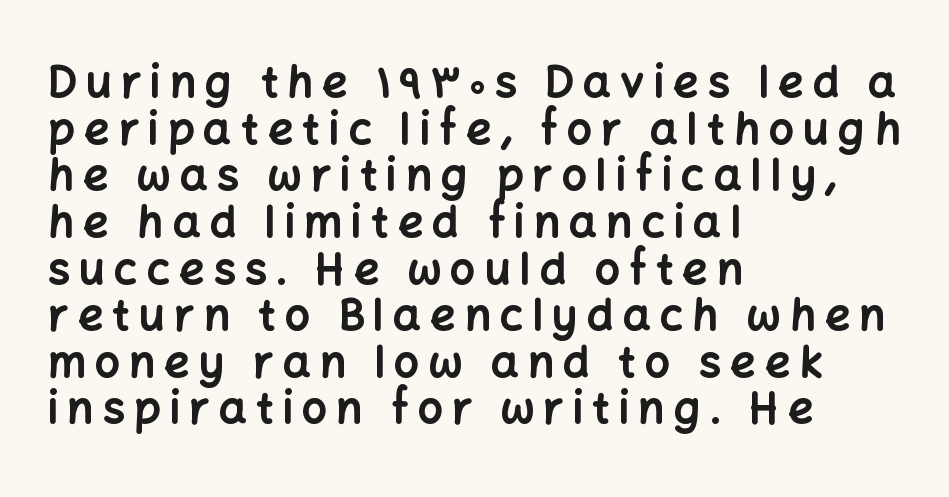
Line beginnings align vertically; line endings do not. The face used here has the dense, thick strokes of a bold. Type without underlining. Spacing verdict: proportional, widths tailored to each character.
